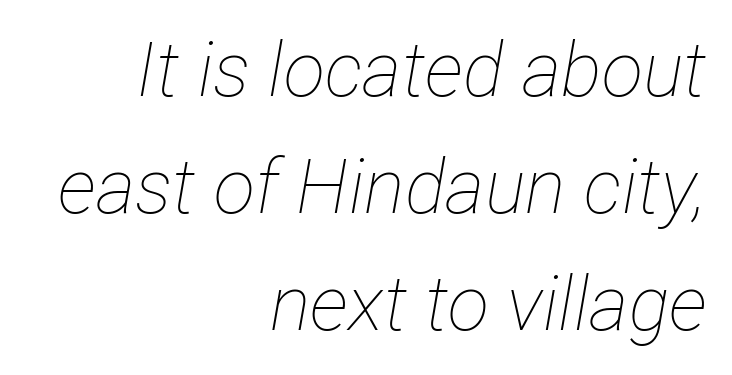
The image shows 76 px thin, condensed type, italic (leaning right); set right-aligned, normal line spacing (1.54x), normal letter spacing, not underlined; low stroke contrast and a medium x-height.
